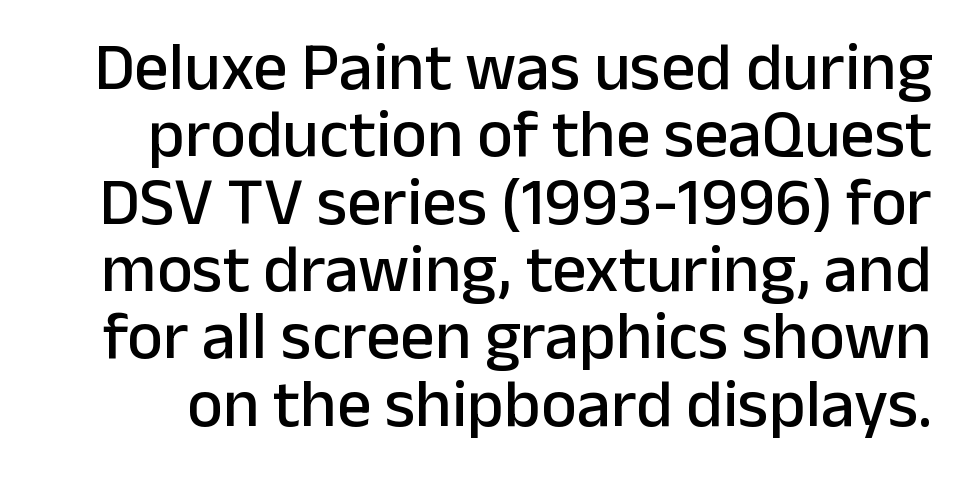
Q: Is the text italic (slanted)? A: No, it is upright.
Q: Is the typeface a serif or a sans-serif typeface? A: Sans-serif.
Q: Is the text underlined? A: No.
Q: Is the spacing between letters normal or unusually wide? A: Normal.
Q: Is the spacing between lines tight, normal or loose? A: Tight.
Q: Width (condensed, normal, or wide)? A: Normal.
Q: Stroke contrast? A: Low.
Q: x-height? A: Medium.
Q: Monospaced? A: No.
